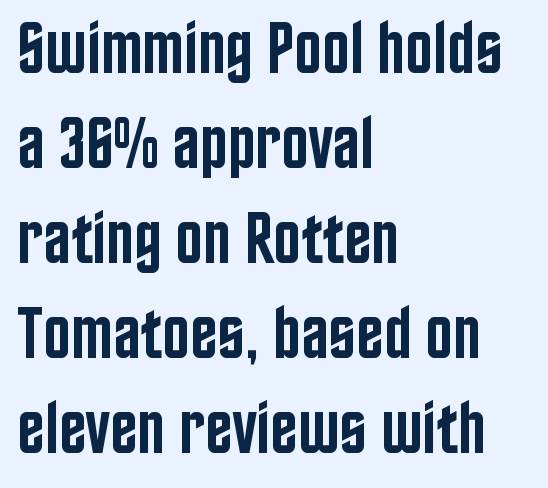
{"serif": "no", "italic": "no", "bold": "semi", "weight": "semibold", "width": "condensed", "stroke_contrast": "low", "x_height": "large", "monospaced": "no", "underline": "no", "align": "left", "line_spacing": "normal", "line_spacing_ratio": 1.3, "letter_spacing": "normal", "letter_spacing_em": 0.0, "glyph_px": 73}
